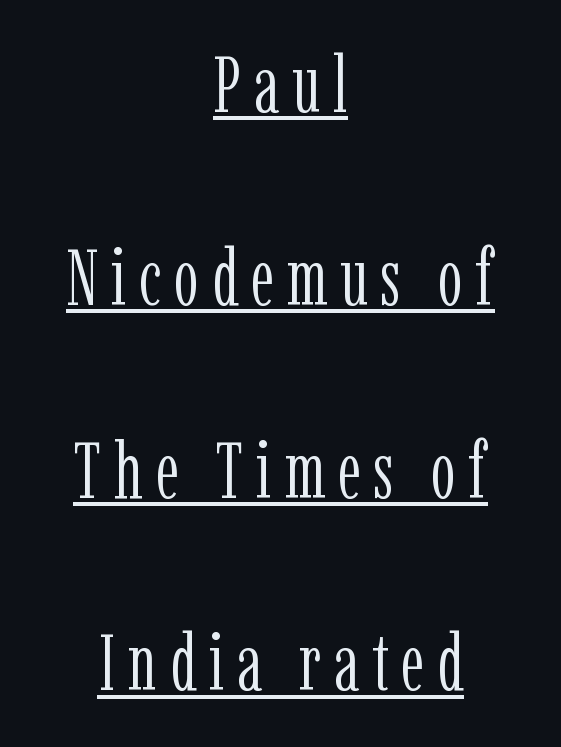
Q: Is the text bold? A: No.
Q: Is the text italic (slanted)? A: No, it is upright.
Q: Is the typeface a serif or a sans-serif typeface? A: Serif.
Q: Is the text underlined? A: Yes.
Q: How is the paragraph aligned? A: Centered.
Q: Is the spacing between lines tight, normal or loose? A: Loose.
Q: Width (condensed, normal, or wide)? A: Condensed.
Q: Stroke contrast? A: Low.
Q: x-height? A: Medium.
Q: Monospaced? A: No.
